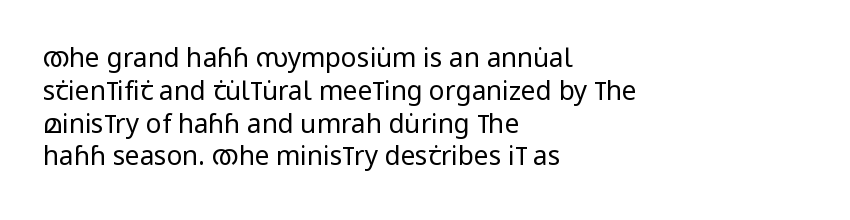
Check the space under the baseline: it is left empty. Posture: upright roman. Is the type heavy? It reads as light-to-regular instead. One-word summary of the alignment: left. The line-height multiplier appears to be the usual default.
